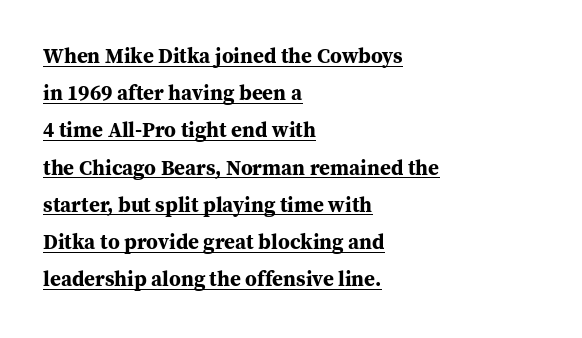
Q: Is the text bold? A: Yes.
Q: Is the text italic (slanted)? A: No, it is upright.
Q: Is the text underlined? A: Yes.
Q: How is the paragraph aligned? A: Left-aligned.
Q: Is the spacing between letters normal or unusually wide? A: Normal.
